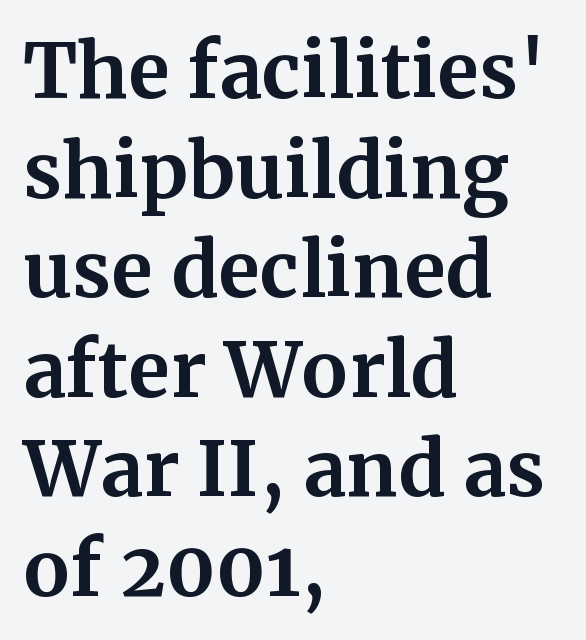
{"serif": "yes", "italic": "no", "bold": "yes", "weight": "bold", "width": "normal", "stroke_contrast": "medium", "x_height": "medium", "monospaced": "no", "underline": "no", "align": "left", "line_spacing": "normal", "line_spacing_ratio": 1.31, "letter_spacing": "normal", "letter_spacing_em": 0.0, "glyph_px": 76}
